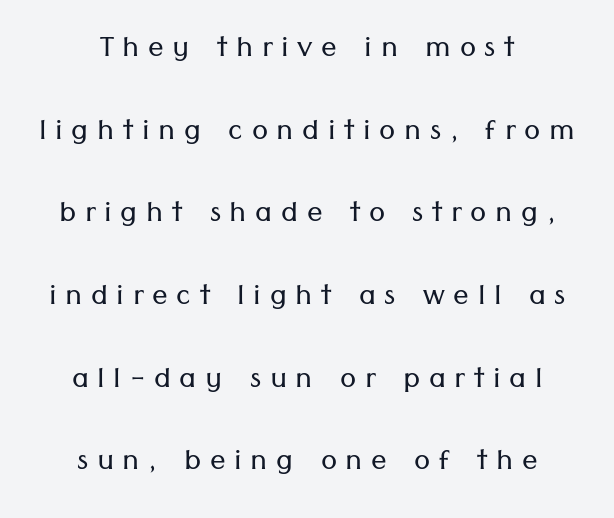
Q: Is the text bold? A: No.
Q: Is the text italic (slanted)? A: No, it is upright.
Q: Is the typeface a serif or a sans-serif typeface? A: Sans-serif.
Q: Is the text underlined? A: No.
Q: How is the paragraph aligned? A: Centered.
Q: Is the spacing between letters normal or unusually wide? A: Unusually wide.
Q: Is the spacing between lines tight, normal or loose? A: Loose.
Q: Width (condensed, normal, or wide)? A: Normal.
Q: Stroke contrast? A: Low.
Q: x-height? A: Medium.
Q: Monospaced? A: No.
